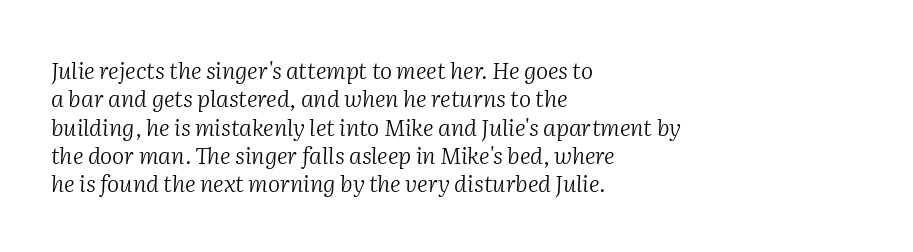
Beneath every word, the page is bare. This sample uses plain, unmodified letter spacing. These lines stack with their left ends in a neat column. A quiet, ordinary-to-light weight characterises the typeface.
